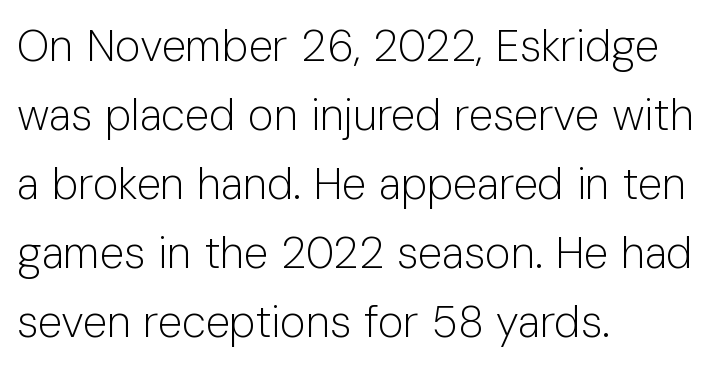
The image shows 44 px light sans-serif type, upright; set left-aligned, normal line spacing (1.57x), normal letter spacing, not underlined; low stroke contrast and a medium x-height.
